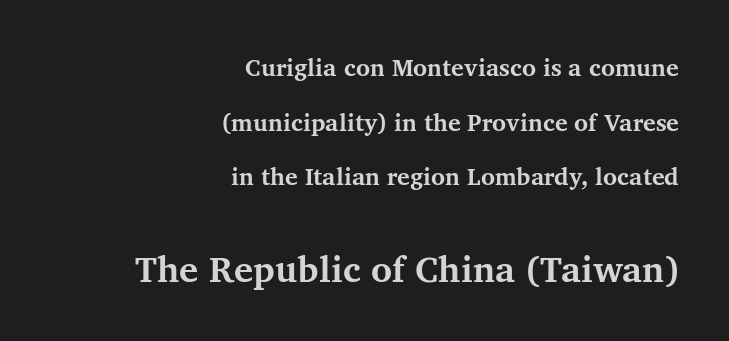
Observe the ordinary spacing: letters are neighbours, not strangers. No italicization has been applied; the sample stays upright. Typeset ragged left — the right edge is the straight one. Yep, those are serifs on the letters. The passage shown begins with its smaller block and ends with its larger one.
